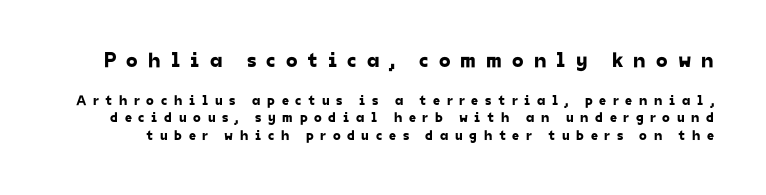
Q: Is the text underlined? A: No.
Q: Is the spacing between letters normal or unusually wide? A: Unusually wide.
Q: Which block of text is set in a larger size, the first (top) or the second (bottom)? A: The first (top) one.
